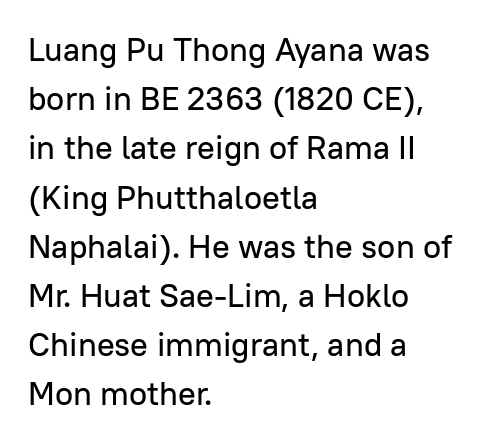
{"serif": "no", "italic": "no", "width": "normal", "stroke_contrast": "low", "x_height": "medium", "monospaced": "no", "underline": "no", "align": "left", "line_spacing": "normal", "line_spacing_ratio": 1.49, "letter_spacing": "normal", "letter_spacing_em": 0.0, "glyph_px": 33}
